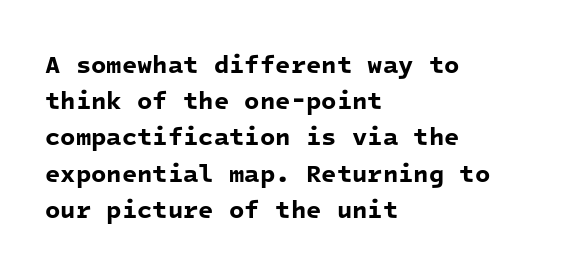
Q: Is the text bold? A: Yes.
Q: Is the text underlined? A: No.
Q: How is the paragraph aligned? A: Left-aligned.
Q: Is the spacing between letters normal or unusually wide? A: Normal.
Q: Is the spacing between lines tight, normal or loose? A: Normal.
